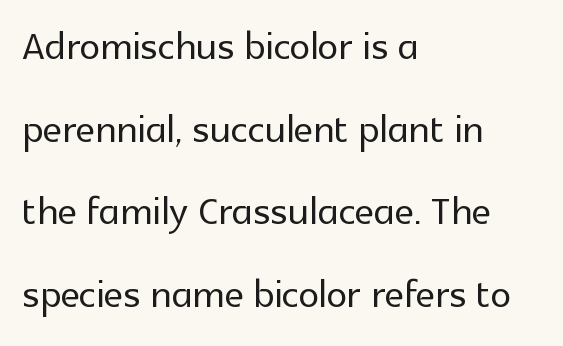
The image shows 52 px sans-serif type, upright; set left-aligned, normal line spacing (1.59x), normal letter spacing, not underlined; a medium x-height.
